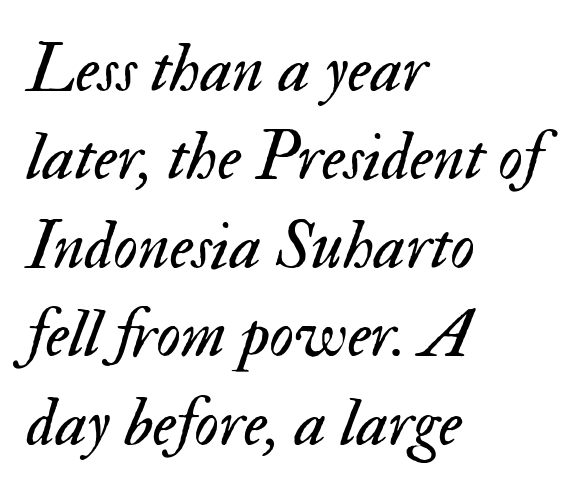
One-word summary of the alignment: left. Do the characters align in a grid? No, the font is proportional. Compared with a typical body face, this is equally light or lighter still. Decoration check: the copy has no underline. Italic? Definitely — the glyphs are oblique. Compared with typical paragraphs, the rows here are spaced about the same.
